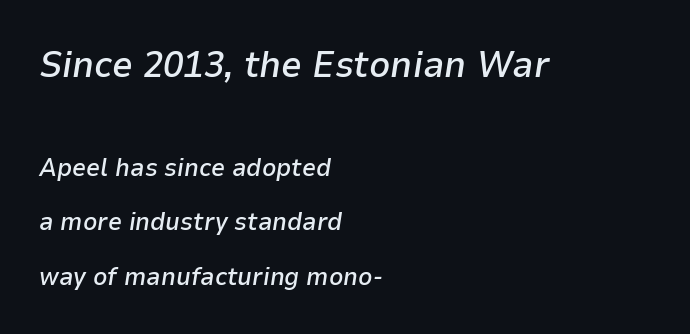
The image shows 37 px semibold type, italic (leaning right); set left-aligned, loose line spacing (2.19x), normal letter spacing, not underlined; the first (top) block is 1.48x larger; low stroke contrast and a medium x-height.
